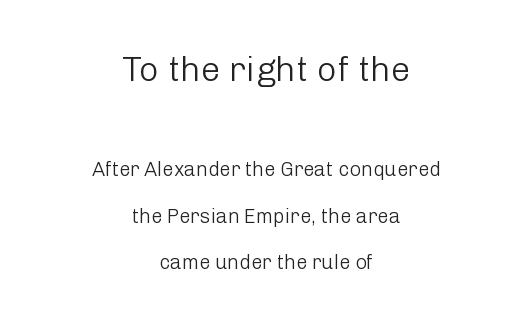
Q: Is the text bold? A: No.
Q: Is the text italic (slanted)? A: No, it is upright.
Q: Is the typeface a serif or a sans-serif typeface? A: Sans-serif.
Q: Is the text underlined? A: No.
Q: How is the paragraph aligned? A: Centered.
Q: Is the spacing between letters normal or unusually wide? A: Normal.
Q: Is the spacing between lines tight, normal or loose? A: Loose.
Q: Which block of text is set in a larger size, the first (top) or the second (bottom)? A: The first (top) one.
Q: Width (condensed, normal, or wide)? A: Normal.
Q: Stroke contrast? A: Low.
Q: x-height? A: Medium.
Q: Monospaced? A: No.
